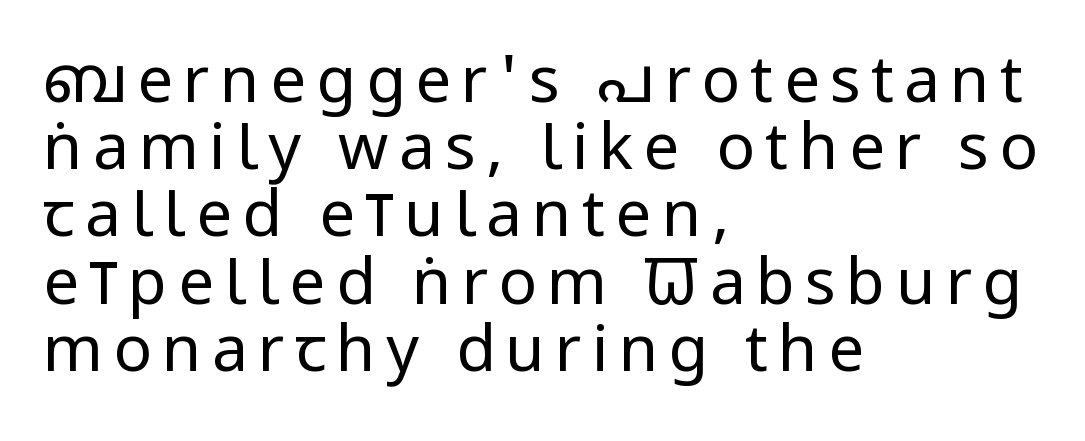
The image shows 64 px regular-weight, condensed sans-serif type, upright; set left-aligned, tight line spacing (1.05x), not underlined; low stroke contrast and a large x-height.
